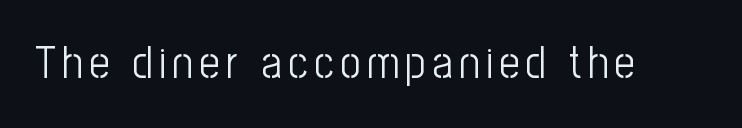
The image shows 45 px light, condensed sans-serif type, upright; set not underlined; low stroke contrast and a medium x-height.
